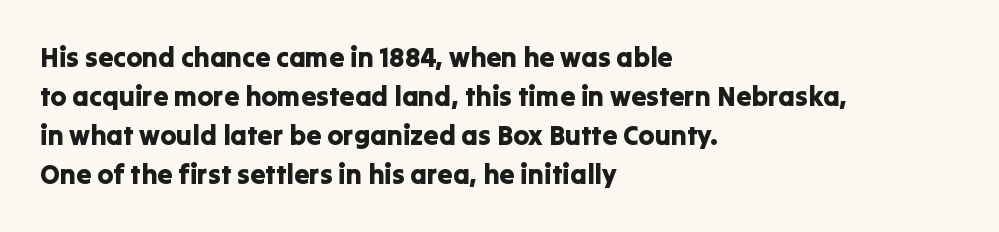
The image shows 27 px text type, upright; set left-aligned, normal line spacing (1.44x), normal letter spacing, not underlined.
